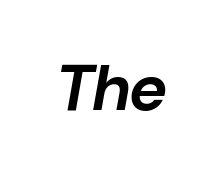
The image shows 65 px bold type, italic (leaning right); set normal letter spacing, not underlined; low stroke contrast and a medium x-height.
